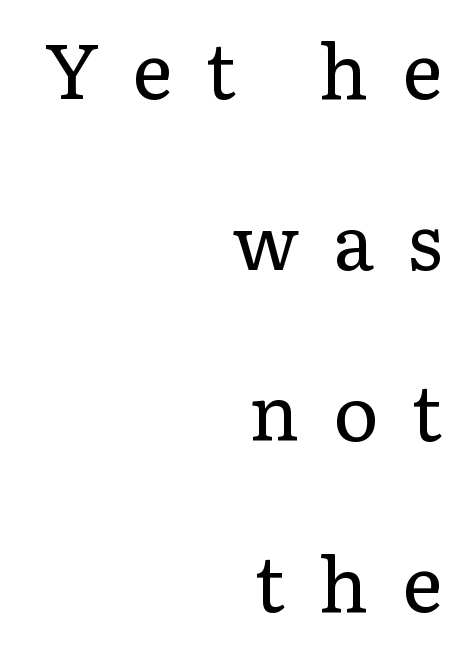
{"serif": "yes", "italic": "no", "bold": "no", "weight": "regular", "width": "normal", "stroke_contrast": "low", "x_height": "medium", "monospaced": "no", "underline": "no", "align": "right", "line_spacing": "loose", "line_spacing_ratio": 2.22, "letter_spacing": "wide", "letter_spacing_em": 0.43, "glyph_px": 77}
